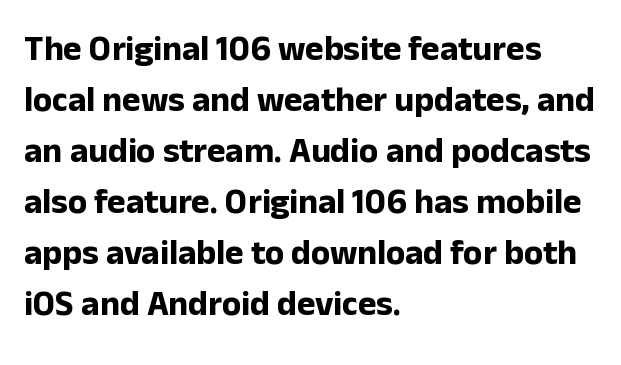
The image shows 35 px bold sans-serif type, upright; set left-aligned, normal line spacing (1.46x), normal letter spacing, not underlined; low stroke contrast and a medium x-height.
